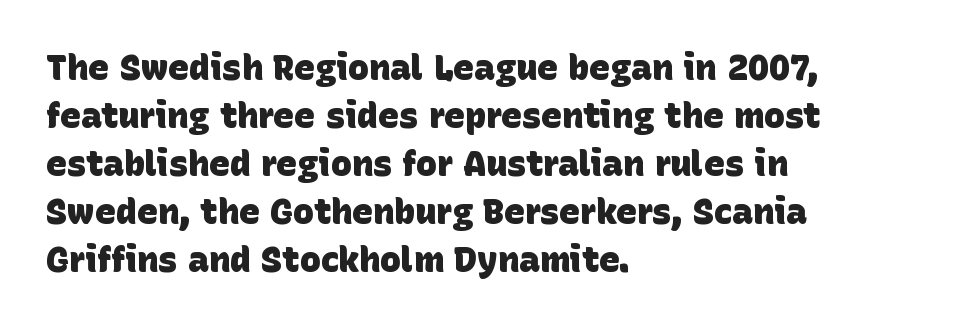
The image shows 35 px heavy sans-serif type; set left-aligned, normal line spacing (1.37x), normal letter spacing, not underlined; low stroke contrast and a large x-height.
